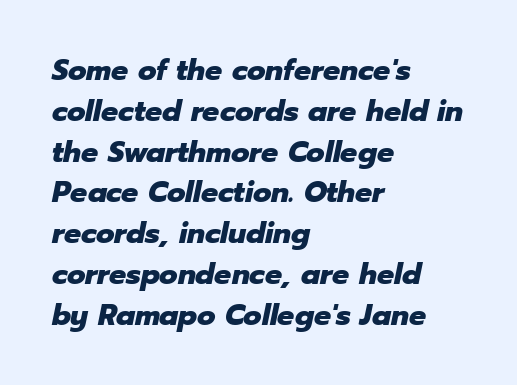
What weight is shown? A full bold with thick strokes. There's an unmistakable incline to the writing here. The passage shown stacks its lines at a standard gap. The space beneath each line is pristine and unruled.
